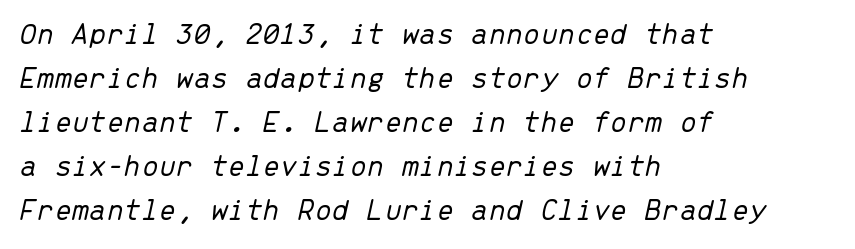
{"italic": "yes", "lean": "right", "slant_degrees": 13, "bold": "no", "weight": "light", "width": "normal", "stroke_contrast": "low", "x_height": "medium", "monospaced": "yes", "underline": "no", "align": "left", "line_spacing": "normal", "line_spacing_ratio": 1.42, "letter_spacing": "normal", "letter_spacing_em": 0.0, "glyph_px": 31}
